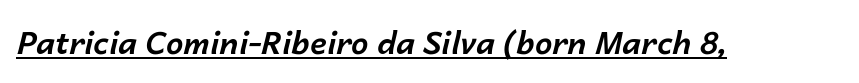
{"italic": "yes", "lean": "right", "slant_degrees": 14, "bold": "yes", "weight": "bold", "width": "normal", "stroke_contrast": "low", "x_height": "medium", "monospaced": "no", "underline": "yes", "letter_spacing": "normal", "letter_spacing_em": 0.0, "glyph_px": 31}
